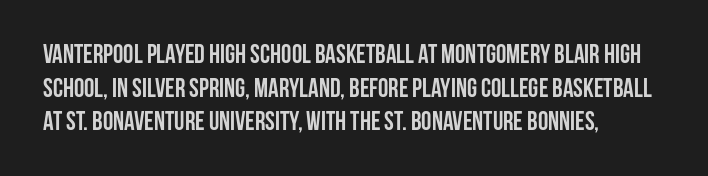
{"italic": "no", "bold": "yes", "underline": "no", "align": "left", "line_spacing": "normal", "line_spacing_ratio": 1.29, "letter_spacing": "normal", "letter_spacing_em": 0.0, "glyph_px": 26}
